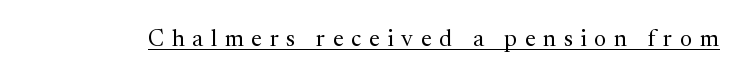
The image shows 23 px text type, upright; set unusually wide letter spacing (+0.34 em), underlined.
